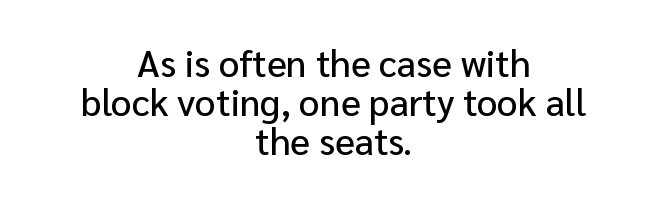
Q: Is the text italic (slanted)? A: No, it is upright.
Q: Is the typeface a serif or a sans-serif typeface? A: Sans-serif.
Q: Is the text underlined? A: No.
Q: How is the paragraph aligned? A: Centered.
Q: Is the spacing between letters normal or unusually wide? A: Normal.
Q: Is the spacing between lines tight, normal or loose? A: Tight.
Q: Width (condensed, normal, or wide)? A: Normal.
Q: Stroke contrast? A: Low.
Q: x-height? A: Medium.
Q: Monospaced? A: No.
